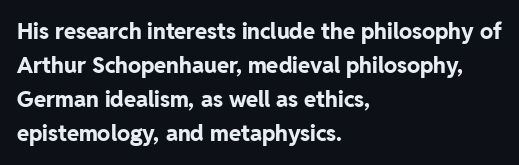
Q: Is the text bold? A: Yes.
Q: Is the text italic (slanted)? A: No, it is upright.
Q: Is the text underlined? A: No.
Q: How is the paragraph aligned? A: Left-aligned.
Q: Is the spacing between letters normal or unusually wide? A: Normal.
Q: Is the spacing between lines tight, normal or loose? A: Normal.
